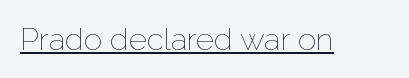
The image shows 31 px thin type, upright; set normal letter spacing, underlined; low stroke contrast and a medium x-height.
